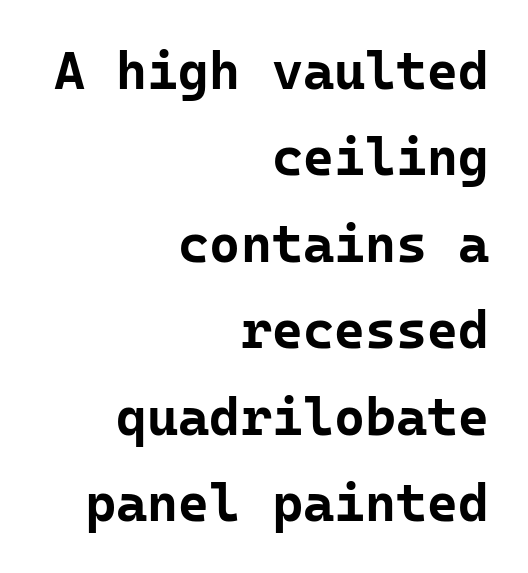
The image shows 53 px bold sans-serif type, upright, monospaced; set right-aligned, normal line spacing (1.63x), normal letter spacing, not underlined; low stroke contrast and a medium x-height.
